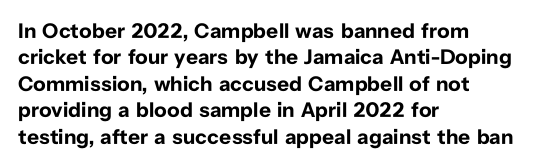
{"italic": "no", "bold": "yes", "underline": "no", "align": "left", "line_spacing": "normal", "line_spacing_ratio": 1.26, "letter_spacing": "normal", "letter_spacing_em": 0.0, "glyph_px": 21}
